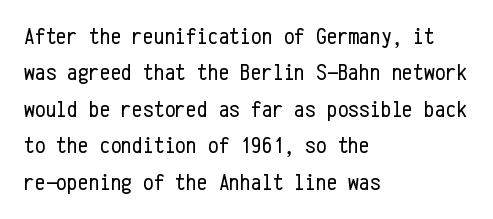
Q: Is the text bold? A: No.
Q: Is the text italic (slanted)? A: No, it is upright.
Q: Is the text underlined? A: No.
Q: How is the paragraph aligned? A: Left-aligned.
Q: Is the spacing between letters normal or unusually wide? A: Normal.
Q: Is the spacing between lines tight, normal or loose? A: Normal.
